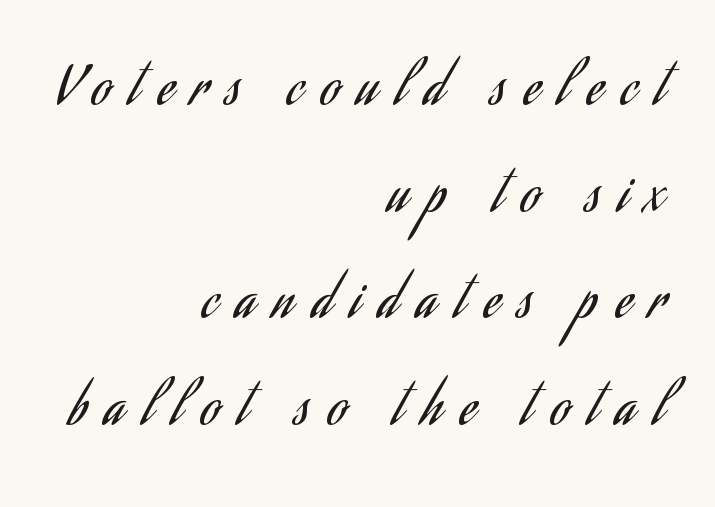
Look at the bottom of the vertical strokes: they stop flat, with no serifs. Words float on clear page, feet unadorned. Successive baselines arrive slowly, with a big drop between each. A typesetter would call this heavily tracked-out type.
